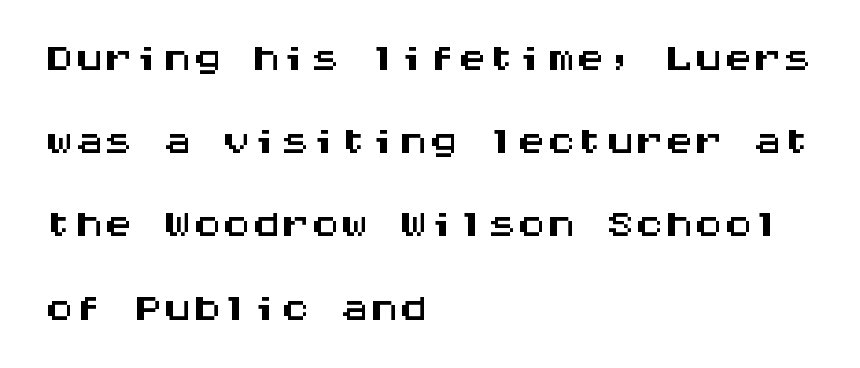
{"serif": "no", "italic": "no", "width": "wide", "stroke_contrast": "medium", "x_height": "large", "monospaced": "yes", "underline": "no", "align": "left", "line_spacing": "normal", "line_spacing_ratio": 1.41, "letter_spacing": "normal", "letter_spacing_em": 0.0, "glyph_px": 59}
